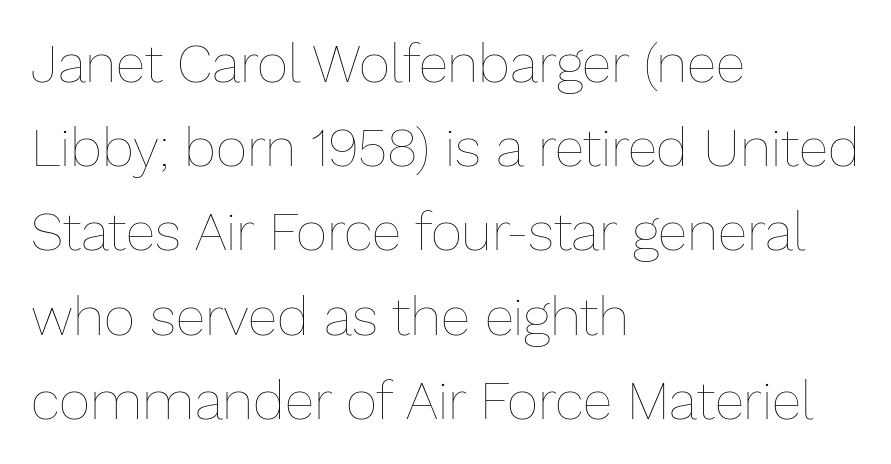
Q: Is the text bold? A: No.
Q: Is the text italic (slanted)? A: No, it is upright.
Q: Is the text underlined? A: No.
Q: How is the paragraph aligned? A: Left-aligned.
Q: Is the spacing between letters normal or unusually wide? A: Normal.
Q: Is the spacing between lines tight, normal or loose? A: Normal.
Q: Width (condensed, normal, or wide)? A: Normal.
Q: Stroke contrast? A: Low.
Q: x-height? A: Medium.
Q: Monospaced? A: No.
